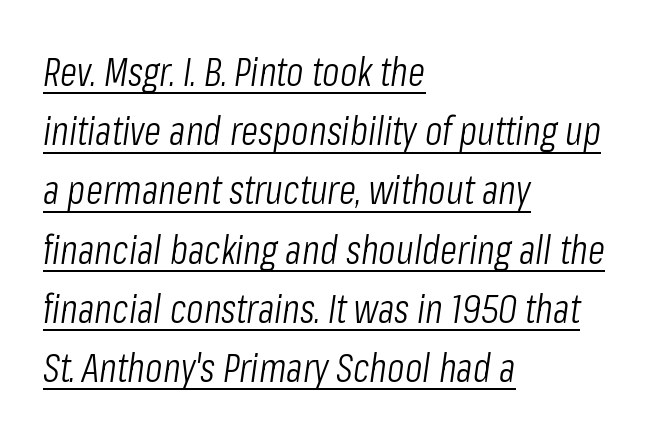
The font sits on the lighter half of the weight spectrum, regular included. Vertical spacing — default. The rendering anchors every line to the left-hand side. Think of a printed novel: that variable character pitch is what you see here.
